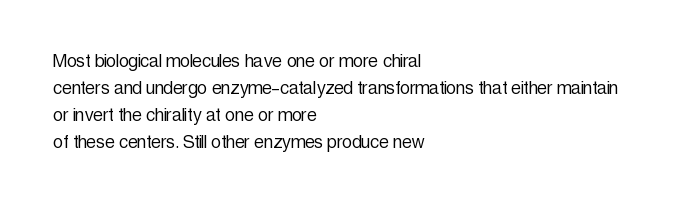
Honestly, the letter spacing is just normal — you wouldn't notice it. A student would call this left alignment; a typographer would say flush left, rag right. The font sits on the lighter half of the weight spectrum, regular included. Just letters on the line, the space beneath them empty.
